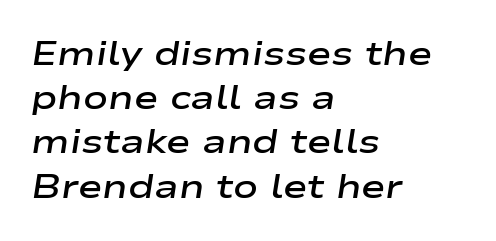
Students, observe: this is what conventionally led text looks like. Character widths vary here, with narrow letters taking less room than wide ones. This sample is left-justified, so line endings fall wherever the words run out. Compared with ordinary roman type, these characters are visibly tilted. How heavy is the stroke? Medium-heavy — a semibold, shy of bold.
